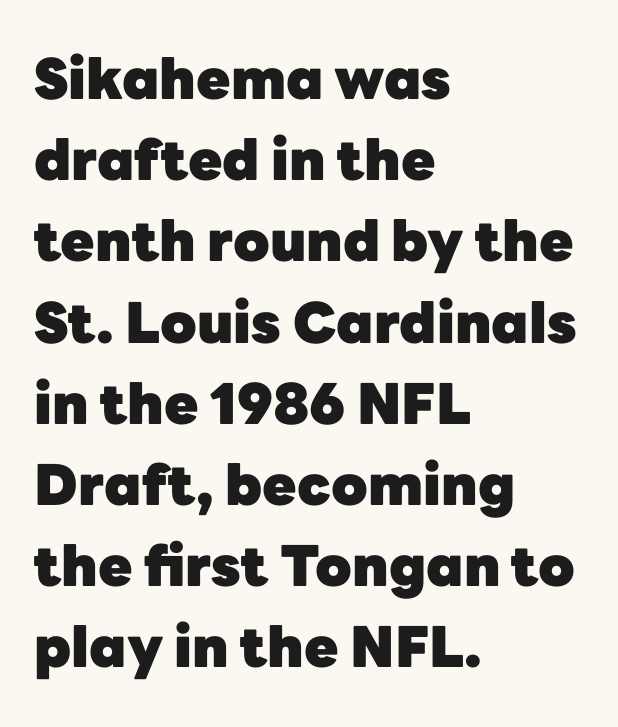
Q: Is the text bold? A: Yes.
Q: Is the text italic (slanted)? A: No, it is upright.
Q: Is the typeface a serif or a sans-serif typeface? A: Sans-serif.
Q: Is the text underlined? A: No.
Q: How is the paragraph aligned? A: Left-aligned.
Q: Is the spacing between letters normal or unusually wide? A: Normal.
Q: Is the spacing between lines tight, normal or loose? A: Normal.
Q: Width (condensed, normal, or wide)? A: Normal.
Q: Stroke contrast? A: Low.
Q: x-height? A: Medium.
Q: Monospaced? A: No.
